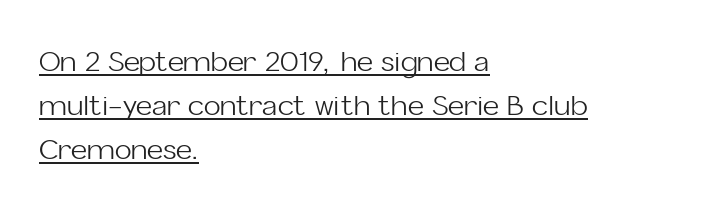
The image shows 28 px light sans-serif type, upright; set left-aligned, normal line spacing (1.58x), normal letter spacing, underlined; low stroke contrast and a medium x-height.
